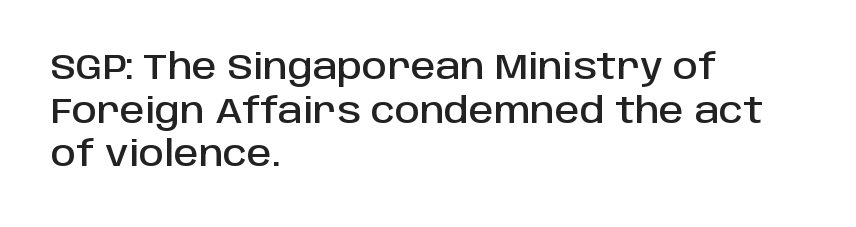
The image shows 35 px sans-serif type, upright; set left-aligned, normal line spacing (1.25x), normal letter spacing, not underlined; low stroke contrast and a large x-height.
